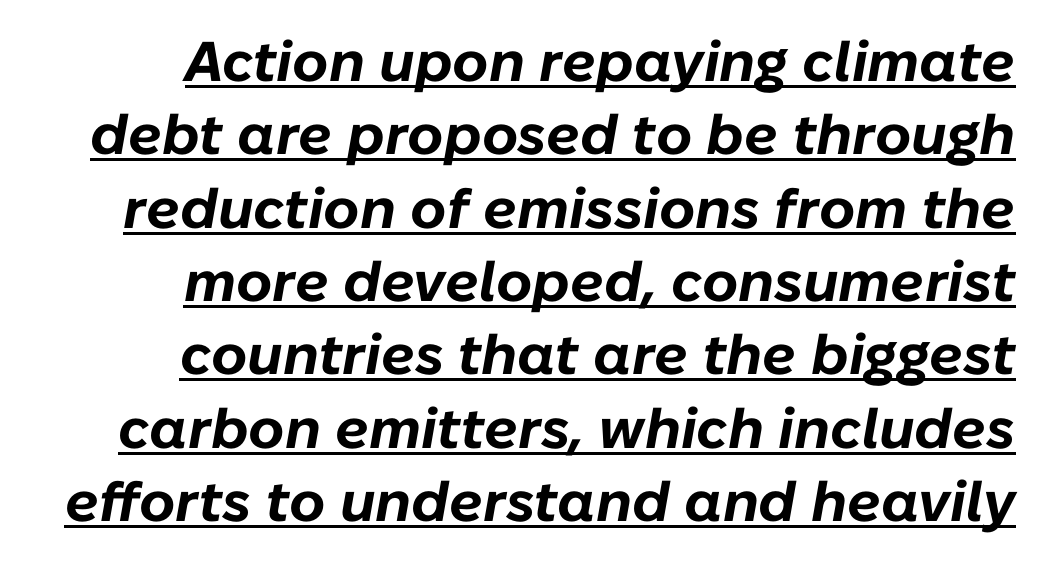
{"italic": "yes", "lean": "right", "slant_degrees": 10, "bold": "yes", "weight": "bold", "width": "normal", "stroke_contrast": "low", "x_height": "medium", "monospaced": "no", "underline": "yes", "line_spacing": "normal", "line_spacing_ratio": 1.31, "letter_spacing": "normal", "letter_spacing_em": 0.0, "glyph_px": 56}
